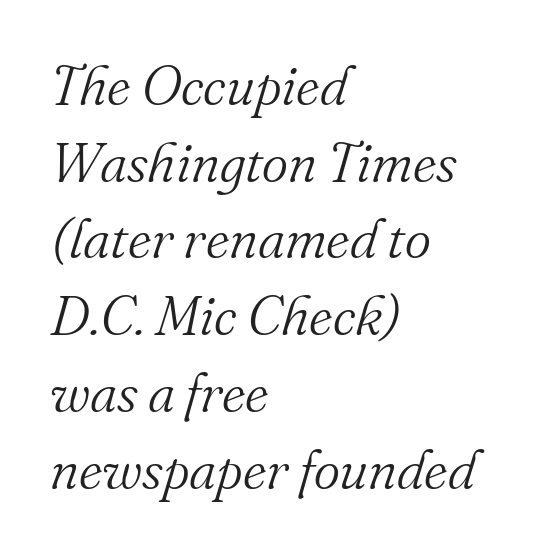
Weight: in the light-to-regular range. The gap between lines stays unmarked. The axis of the letterforms is tilted away from vertical. Tracking here is standard; glyphs follow each other at the usual distance. Spacing verdict: proportional, widths tailored to each character.
